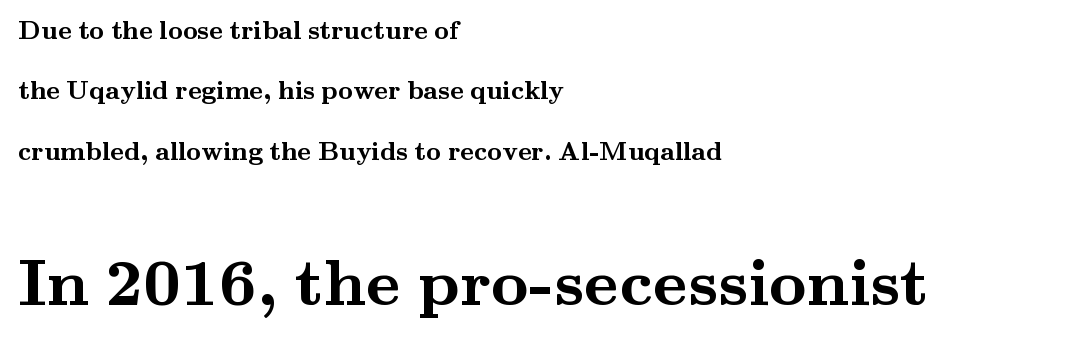
Q: Is the text bold? A: Yes.
Q: Is the text italic (slanted)? A: No, it is upright.
Q: Is the typeface a serif or a sans-serif typeface? A: Serif.
Q: Is the text underlined? A: No.
Q: How is the paragraph aligned? A: Left-aligned.
Q: Is the spacing between letters normal or unusually wide? A: Normal.
Q: Is the spacing between lines tight, normal or loose? A: Loose.
Q: Which block of text is set in a larger size, the first (top) or the second (bottom)? A: The second (bottom) one.
Q: Width (condensed, normal, or wide)? A: Wide.
Q: Stroke contrast? A: Medium.
Q: x-height? A: Small.
Q: Monospaced? A: No.
